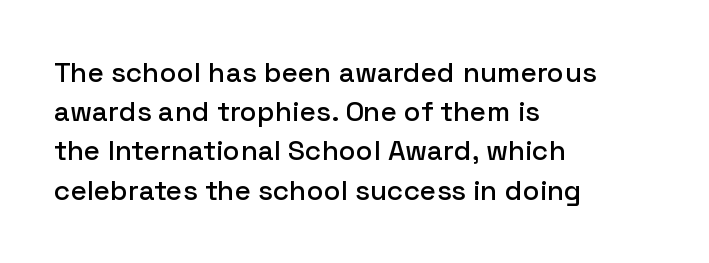
This block has exactly the height ordinary leading produces. Horizontally, the lines are justified to the leading edge only. Each letter keeps its own natural width here, so spacing adapts to shape. Observe the ordinary spacing: letters are neighbours, not strangers. Font category for this specimen: sans-serif.
